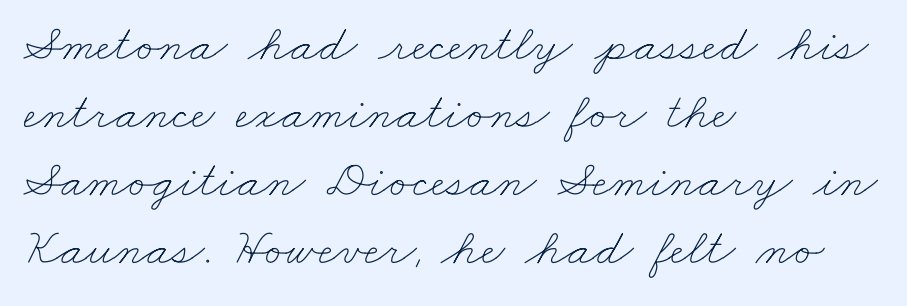
Q: Is the text bold? A: No.
Q: Is the text underlined? A: No.
Q: How is the paragraph aligned? A: Left-aligned.
Q: Is the spacing between letters normal or unusually wide? A: Normal.
Q: Is the spacing between lines tight, normal or loose? A: Normal.
Q: Width (condensed, normal, or wide)? A: Wide.
Q: Stroke contrast? A: Low.
Q: x-height? A: Small.
Q: Monospaced? A: No.
